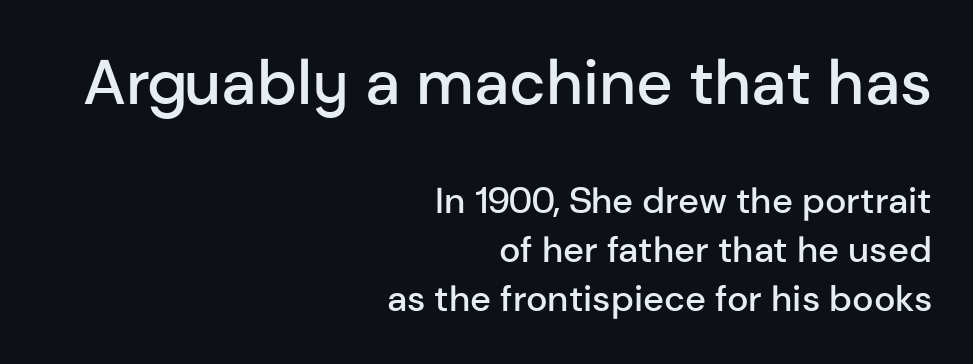
Q: Is the text bold? A: Semi-bold.
Q: Is the text italic (slanted)? A: No, it is upright.
Q: Is the typeface a serif or a sans-serif typeface? A: Sans-serif.
Q: Is the text underlined? A: No.
Q: How is the paragraph aligned? A: Right-aligned.
Q: Is the spacing between letters normal or unusually wide? A: Normal.
Q: Is the spacing between lines tight, normal or loose? A: Normal.
Q: Which block of text is set in a larger size, the first (top) or the second (bottom)? A: The first (top) one.
Q: Width (condensed, normal, or wide)? A: Normal.
Q: Stroke contrast? A: Low.
Q: x-height? A: Medium.
Q: Monospaced? A: No.
